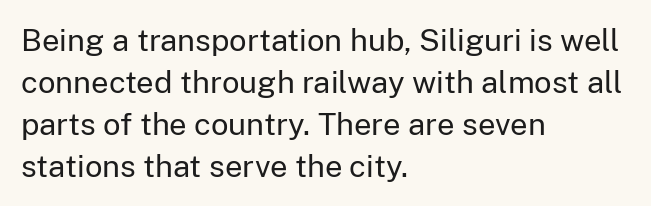
The image shows 31 px regular-weight sans-serif type, upright; set left-aligned, normal line spacing (1.36x), normal letter spacing, not underlined; low stroke contrast and a medium x-height.
